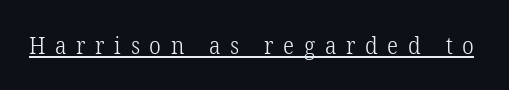
Q: Is the text bold? A: No.
Q: Is the text italic (slanted)? A: No, it is upright.
Q: Is the text underlined? A: Yes.
Q: Is the spacing between letters normal or unusually wide? A: Unusually wide.
